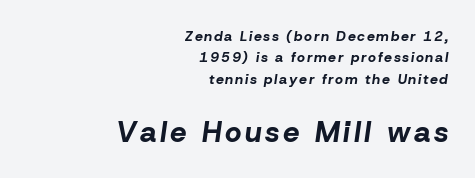
Q: Is the text bold? A: Yes.
Q: Is the text italic (slanted)? A: Yes, it leans right by about 8 degrees.
Q: Is the text underlined? A: No.
Q: How is the paragraph aligned? A: Right-aligned.
Q: Is the spacing between lines tight, normal or loose? A: Normal.
Q: Which block of text is set in a larger size, the first (top) or the second (bottom)? A: The second (bottom) one.
Q: Width (condensed, normal, or wide)? A: Normal.
Q: Stroke contrast? A: Low.
Q: x-height? A: Medium.
Q: Monospaced? A: No.
